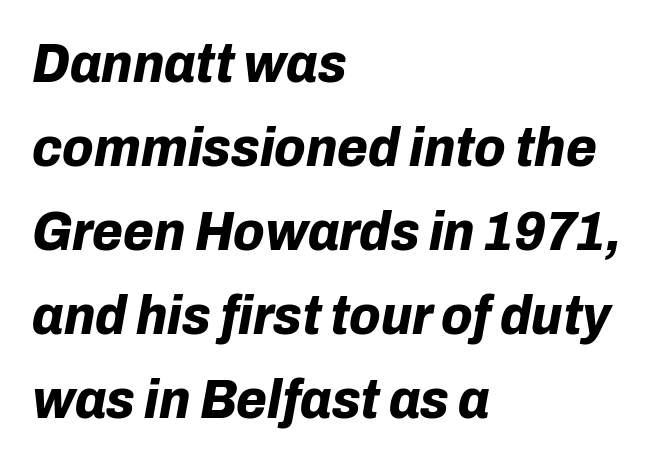
Every letter is thick-stroked: bold, no question. The space between consecutive lines is moderate. Caption: multi-line text, flush left, ragged right. Slanted lettering throughout. These lines are rendered in a variable-pitch font. The area under the type is left untouched.
